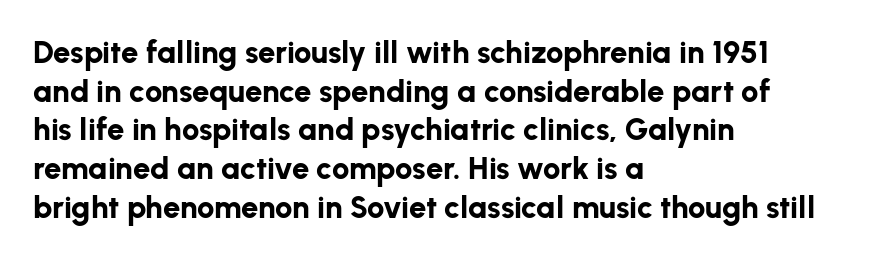
In CSS terms this would be text-align: left. A full-strength bold gives these letters their thick strokes. The rendering keeps characters at their native spacing. Stroke terminals: plain, sans-serif. Posture: straight, roman, zero tilt. Decoration check: the copy has no underline.
